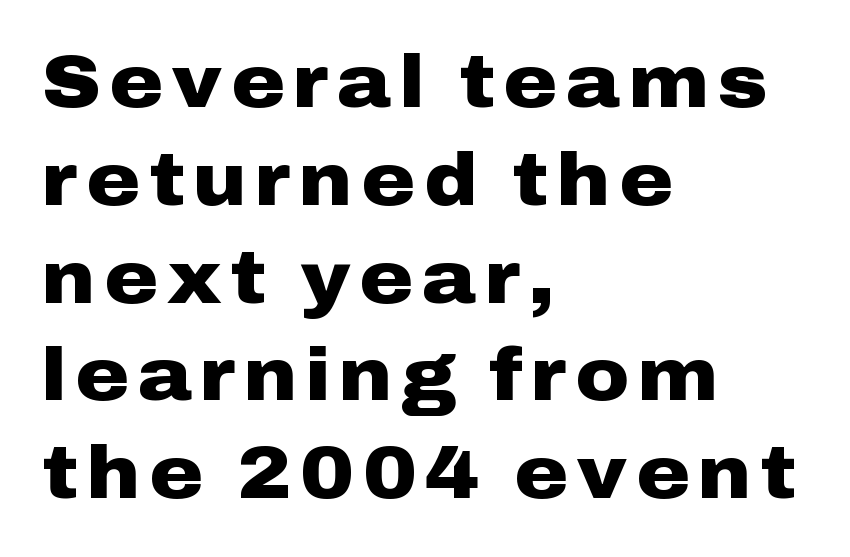
Beneath every word, the page is bare. Heavy-handed strokes throughout: this text is bold. Italic? Not at all — the glyphs are vertical. Is this a fixed-width face? No — the glyphs have proportional, varying widths.
